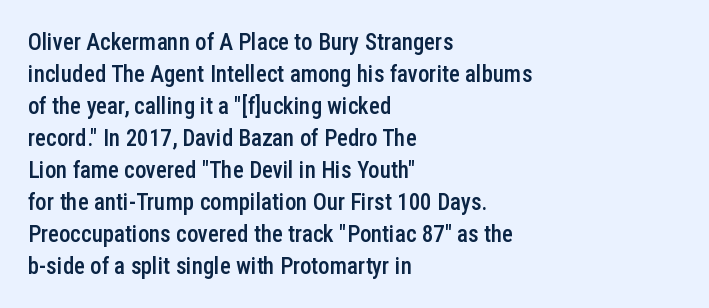
Compared with an ordinary text face, these strokes are moderately heavier — a semibold. Unlike italic type, these characters show no tilt at all. The leading is moderate, giving the passage an even texture. No extra tracking has been applied to these lines.
